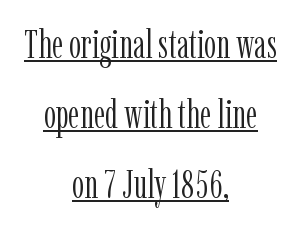
{"serif": "yes", "italic": "no", "bold": "no", "weight": "light", "width": "condensed", "stroke_contrast": "low", "x_height": "medium", "monospaced": "no", "underline": "yes", "align": "center", "line_spacing_ratio": 1.8, "letter_spacing": "normal", "letter_spacing_em": 0.0, "glyph_px": 39}
